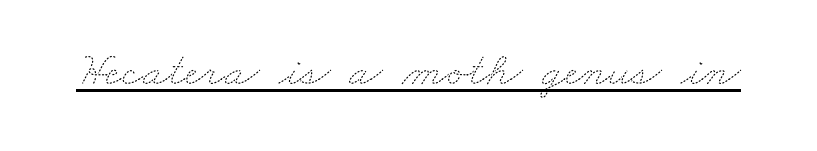
Nobody touched the tracking dial on this one. Character widths vary here, with narrow letters taking less room than wide ones. Beneath each row of characters lies a ruled line. No letter is thick-stroked: the sample isn't bold.
